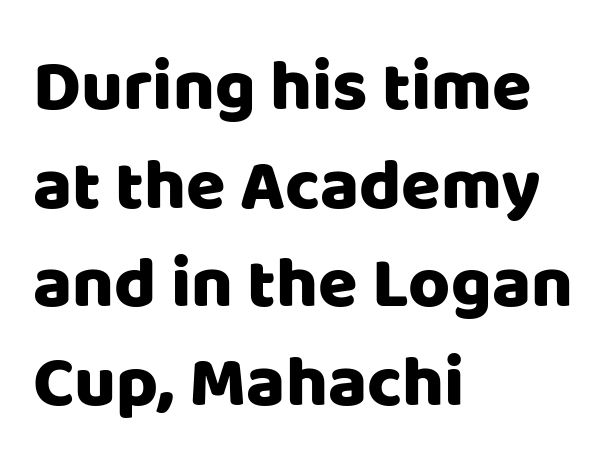
Style check: upright. Lines of text with bare space underneath. The rendering keeps characters at their native spacing. The leading is moderate, giving the passage an even texture. Each letter keeps its own natural width here, so spacing adapts to shape.
